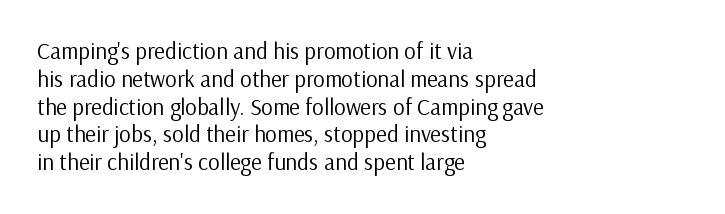
Italic: no, the glyphs are upright roman. Typeset ragged right — the left edge is the straight one. The gaps between neighbouring characters are ordinary and unremarkable. No letter is thick-stroked: the sample isn't bold. Lines of text with bare space underneath.
